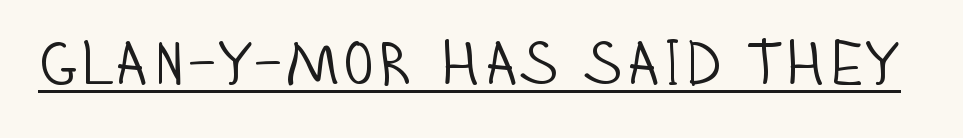
{"serif": "no", "italic": "no", "bold": "no", "weight": "light", "width": "condensed", "stroke_contrast": "low", "x_height": "large", "monospaced": "no", "underline": "yes", "letter_spacing": "normal", "letter_spacing_em": 0.0, "glyph_px": 61}
